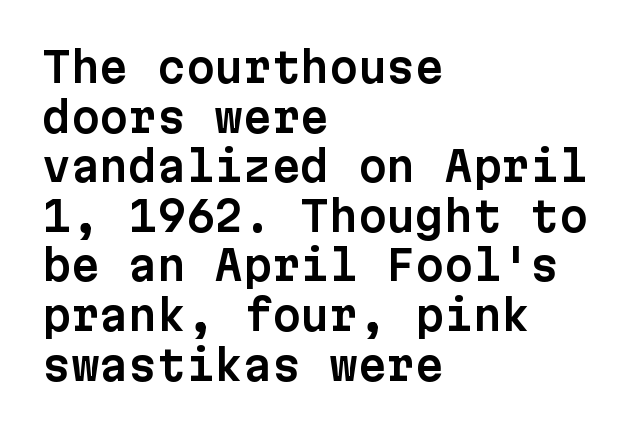
{"serif": "no", "italic": "no", "width": "normal", "stroke_contrast": "low", "x_height": "medium", "monospaced": "yes", "underline": "no", "align": "left", "line_spacing_ratio": 1.21, "letter_spacing": "normal", "letter_spacing_em": 0.0, "glyph_px": 41}
